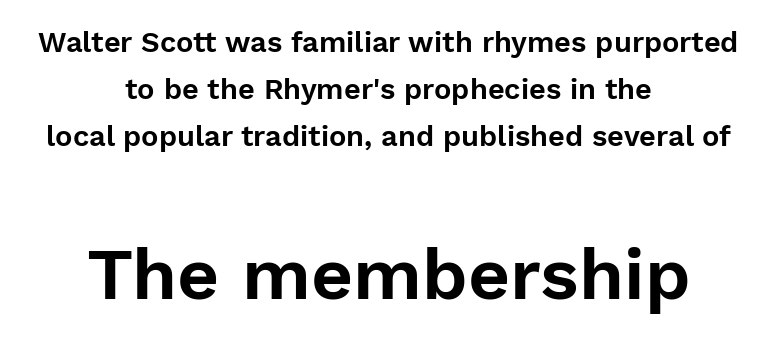
{"serif": "no", "italic": "no", "width": "normal", "stroke_contrast": "low", "x_height": "medium", "monospaced": "no", "underline": "no", "align": "center", "line_spacing": "normal", "line_spacing_ratio": 1.62, "letter_spacing": "normal", "letter_spacing_em": 0.0, "larger_block": "second", "size_ratio": 2.52, "glyph_px": 73}
